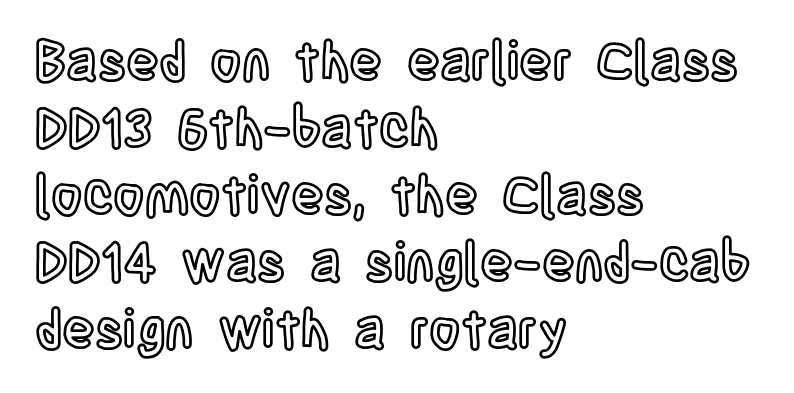
The image shows 54 px condensed type, upright; set left-aligned, line spacing 1.24x, normal letter spacing, not underlined; a large x-height.
